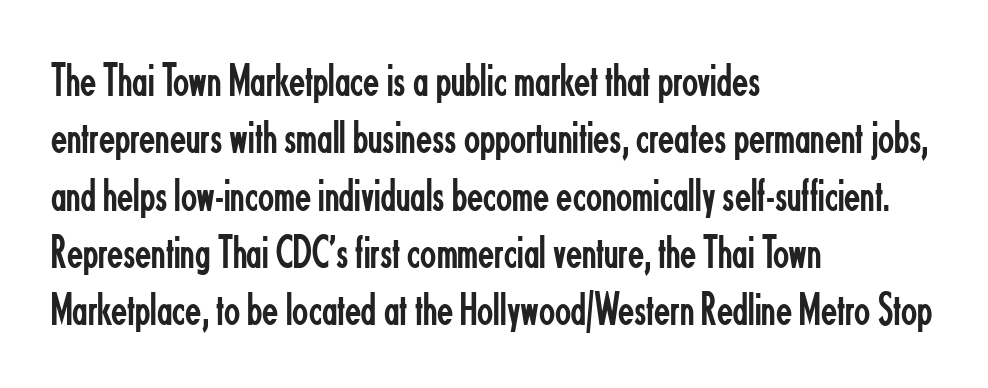
Rule under the text: the space is simply empty. Each stroke keeps to a modest, everyday thickness or less. A typesetter would label this face a sans. Tall strokes in this sample are plumb rather than angled. Each letter keeps its own natural width here, so spacing adapts to shape. Every row of glyphs begins at an identical x-position on the left.
